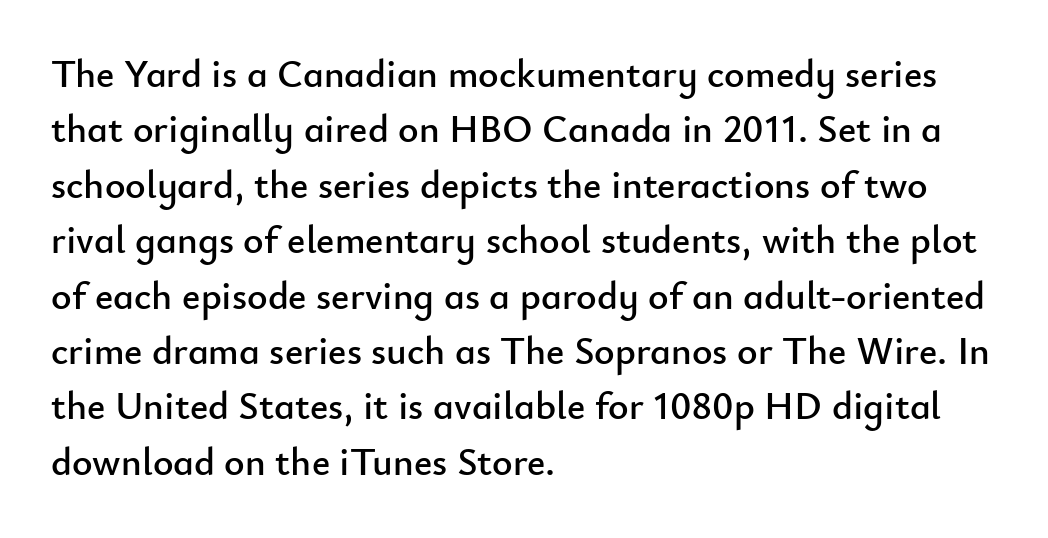
The rendering uses natural spacing where letterforms have individual widths. The block of text has a typical density, with ordinary space between rows. The string is rendered with underlining switched off. Type style note: lacks serifs. Ascenders rise straight up at ninety degrees.
